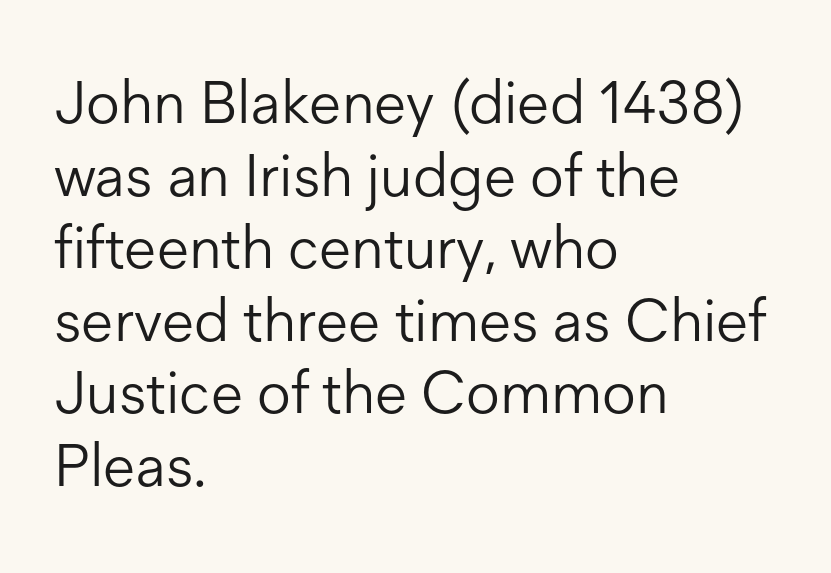
{"serif": "no", "italic": "no", "bold": "no", "weight": "light", "width": "normal", "stroke_contrast": "low", "x_height": "medium", "monospaced": "no", "underline": "no", "align": "left", "line_spacing_ratio": 1.23, "letter_spacing": "normal", "letter_spacing_em": 0.0, "glyph_px": 59}
